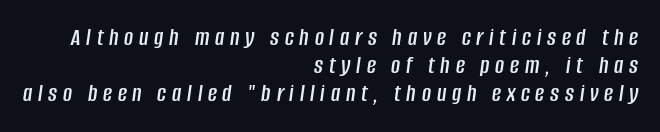
The image shows 25 px text type, italic (leaning right); set right-aligned, tight line spacing (1.13x), unusually wide letter spacing (+0.23 em), not underlined.
